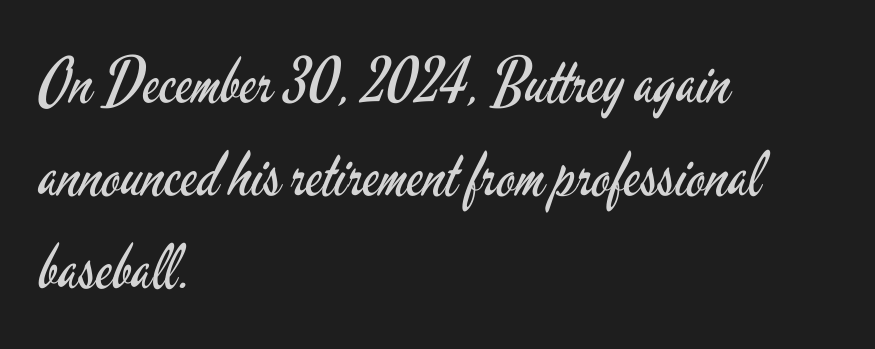
Q: Is the text bold? A: No.
Q: Is the text italic (slanted)? A: Yes.
Q: Is the typeface a serif or a sans-serif typeface? A: Sans-serif.
Q: Is the text underlined? A: No.
Q: How is the paragraph aligned? A: Left-aligned.
Q: Is the spacing between letters normal or unusually wide? A: Normal.
Q: Is the spacing between lines tight, normal or loose? A: Normal.
Q: Width (condensed, normal, or wide)? A: Condensed.
Q: Stroke contrast? A: Low.
Q: x-height? A: Small.
Q: Monospaced? A: No.
